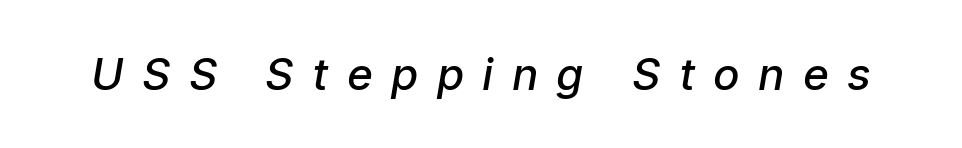
{"italic": "yes", "lean": "right", "slant_degrees": 9, "bold": "semi", "weight": "semibold", "width": "condensed", "stroke_contrast": "low", "x_height": "medium", "monospaced": "no", "underline": "no", "letter_spacing": "wide", "letter_spacing_em": 0.46, "glyph_px": 44}
